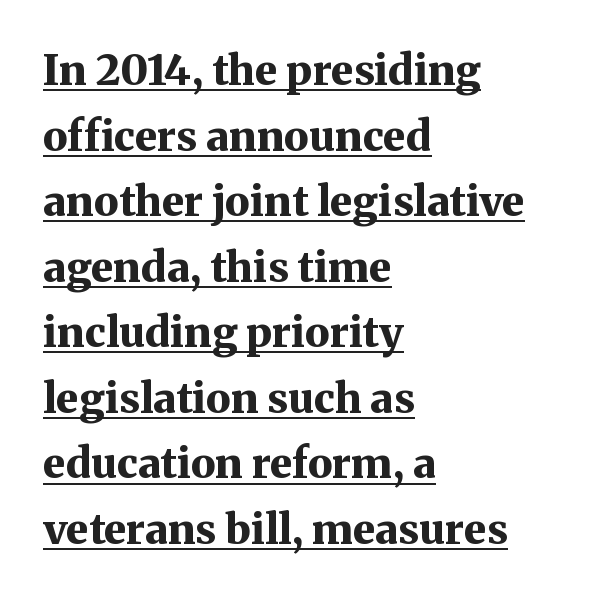
{"serif": "yes", "italic": "no", "bold": "yes", "weight": "bold", "width": "normal", "stroke_contrast": "medium", "x_height": "medium", "monospaced": "no", "underline": "yes", "align": "left", "line_spacing": "normal", "line_spacing_ratio": 1.56, "letter_spacing": "normal", "letter_spacing_em": 0.0, "glyph_px": 42}
